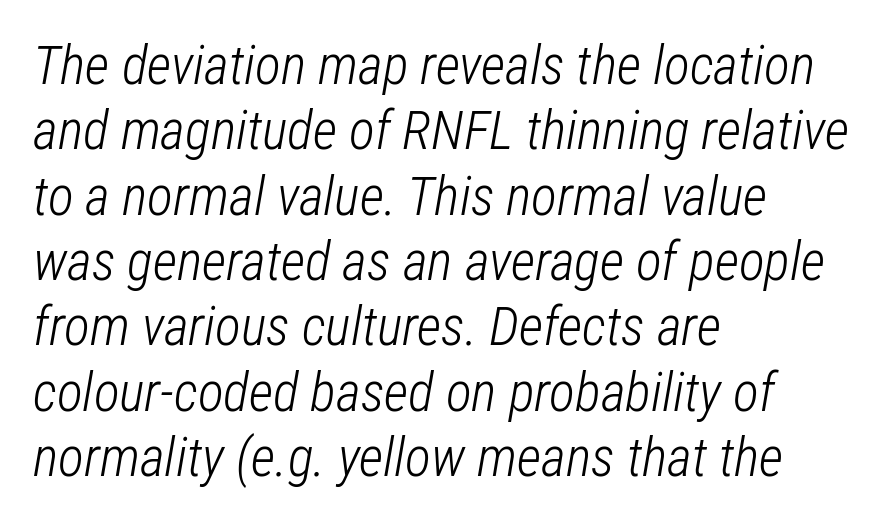
The image shows 54 px light, condensed type, italic (leaning right); set left-aligned, line spacing 1.21x, normal letter spacing, not underlined; low stroke contrast and a medium x-height.
